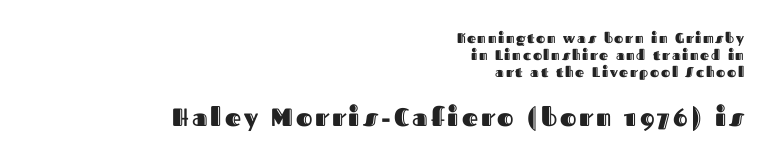
Typesetter's note — lower block bumped up in size, upper block left smaller. Letters rest on an invisible, unmarked baseline. Does the lettering tilt? It doesn't — this is upright. Right-aligned paragraph, ragged on the left.
